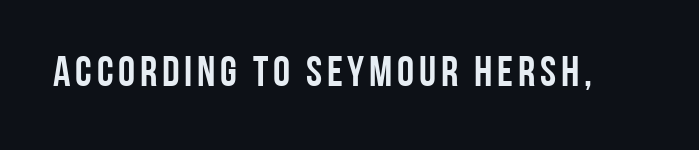
The image shows 43 px condensed sans-serif type, upright; set not underlined; low stroke contrast and a large x-height.
